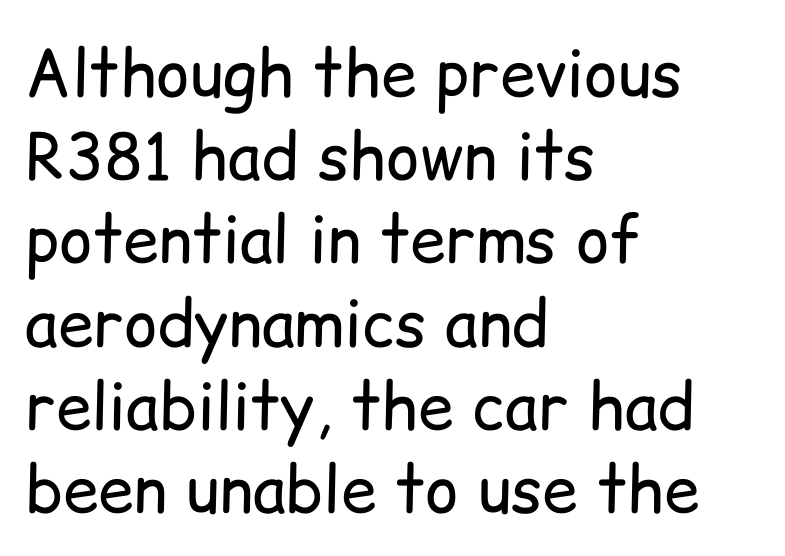
Glyph-to-glyph distance matches everyday printed text. The passage shown is typeset with a sans-serif family. Quick note: underline off. The passage shown is typed in a proportional face where columns would drift.
